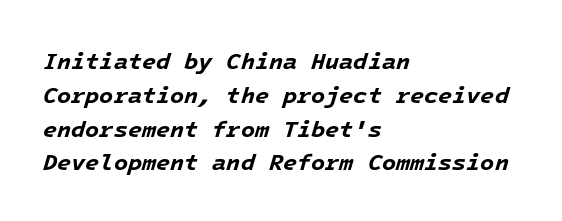
Q: Is the text bold? A: Yes.
Q: Is the text italic (slanted)? A: Yes, it leans right by about 16 degrees.
Q: Is the text underlined? A: No.
Q: How is the paragraph aligned? A: Left-aligned.
Q: Is the spacing between letters normal or unusually wide? A: Normal.
Q: Is the spacing between lines tight, normal or loose? A: Normal.
